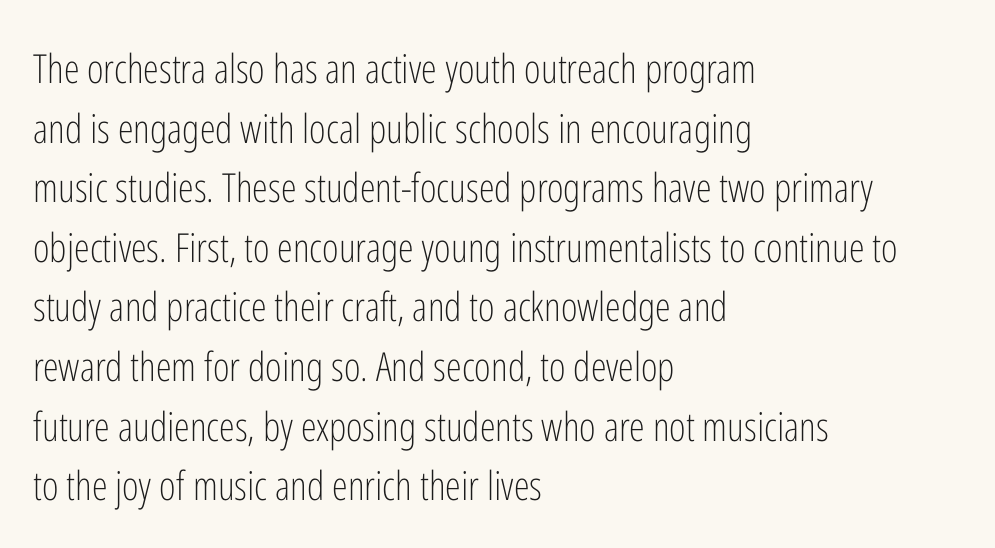
Q: Is the text bold? A: No.
Q: Is the text italic (slanted)? A: No, it is upright.
Q: Is the typeface a serif or a sans-serif typeface? A: Sans-serif.
Q: Is the text underlined? A: No.
Q: How is the paragraph aligned? A: Left-aligned.
Q: Is the spacing between letters normal or unusually wide? A: Normal.
Q: Is the spacing between lines tight, normal or loose? A: Normal.
Q: Width (condensed, normal, or wide)? A: Condensed.
Q: Stroke contrast? A: Low.
Q: x-height? A: Medium.
Q: Monospaced? A: No.
